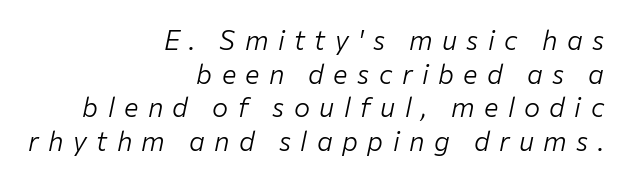
{"italic": "yes", "lean": "right", "slant_degrees": 12, "bold": "no", "underline": "no", "align": "right", "line_spacing": "normal", "line_spacing_ratio": 1.25, "letter_spacing": "wide", "letter_spacing_em": 0.35, "glyph_px": 27}
